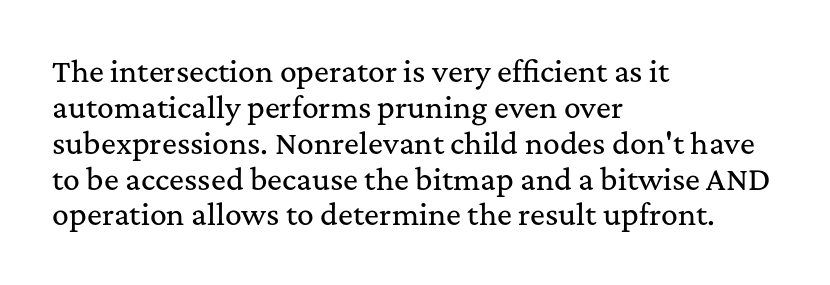
Proportional: the letters do not fall into vertical columns. Plain, unruled lines of type. Teacher's note: observe the even left margin — that is flush-left alignment. You could call the tracking neutral — neither tight nor loose. The letters stand upright; this is a roman face.
